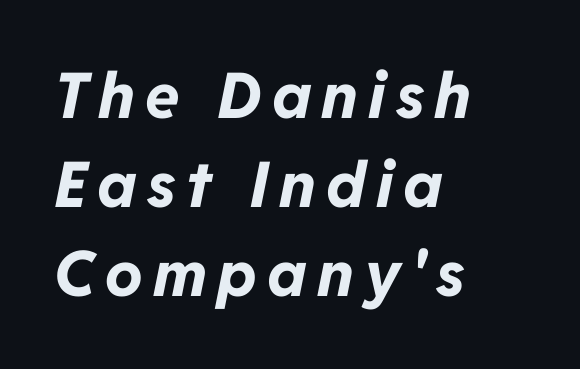
Q: Is the text bold? A: Yes.
Q: Is the text italic (slanted)? A: Yes, it leans right by about 11 degrees.
Q: Is the text underlined? A: No.
Q: How is the paragraph aligned? A: Left-aligned.
Q: Is the spacing between lines tight, normal or loose? A: Normal.
Q: Width (condensed, normal, or wide)? A: Normal.
Q: Stroke contrast? A: Low.
Q: x-height? A: Medium.
Q: Monospaced? A: No.
